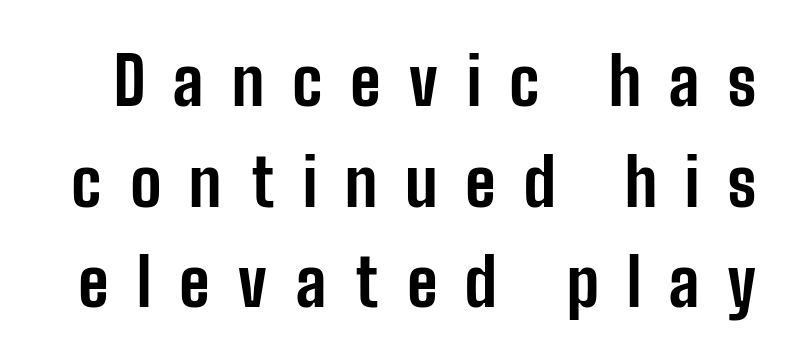
The letters stand straight up with perfectly vertical stems. In terms of leading, this rendering sits right in the middle. The typeface chosen for these lines omits serifs. How are the letters spaced? Widely, with obvious added tracking. These lines carry a lot of weight — the face is fully bold. Has an underline been added? It has not.
